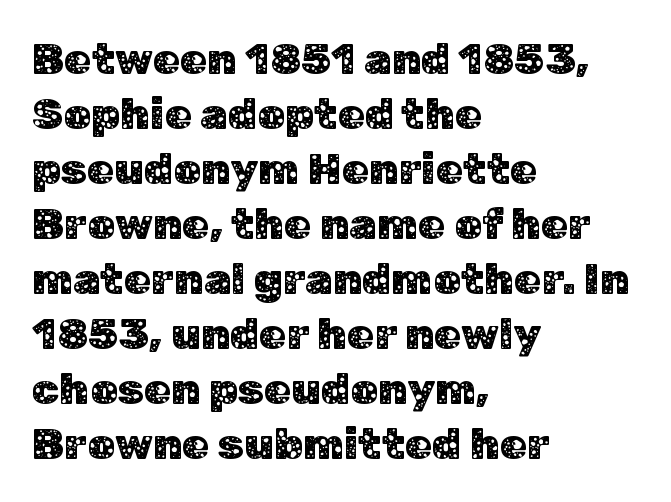
In terms of posture, this sample is upright. No feet cap the strokes, marking this as sans-serif type. The passage shown is not underscored anywhere. Characters follow at the spacing the type designer built in.
